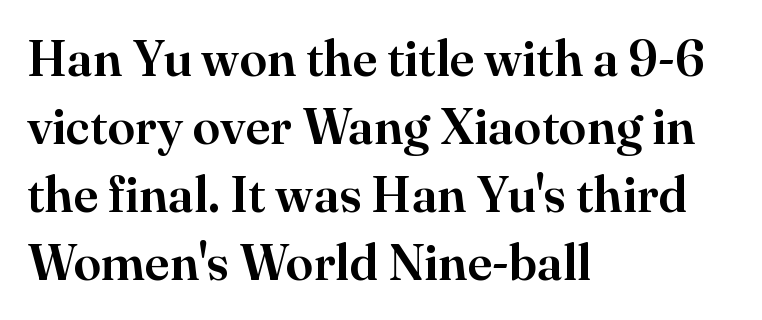
{"serif": "yes", "italic": "no", "width": "normal", "stroke_contrast": "high", "x_height": "small", "monospaced": "no", "underline": "no", "align": "left", "line_spacing": "normal", "line_spacing_ratio": 1.36, "letter_spacing": "normal", "letter_spacing_em": 0.0, "glyph_px": 50}
